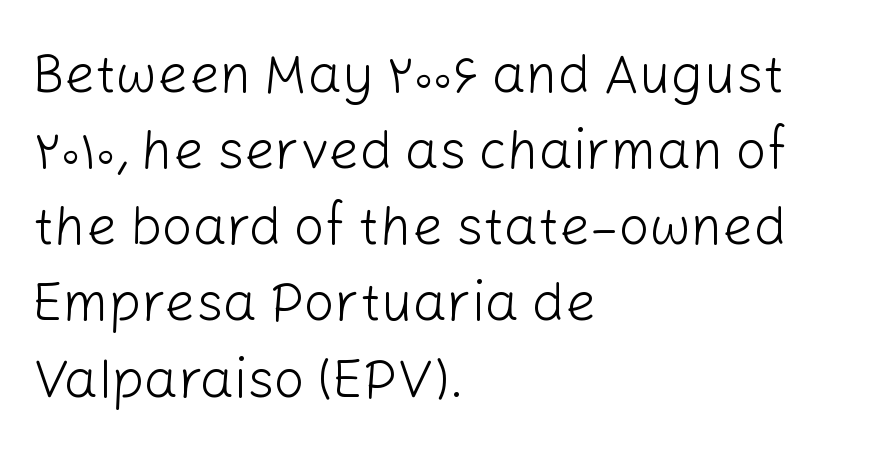
Q: Is the text bold? A: No.
Q: Is the text italic (slanted)? A: No, it is upright.
Q: Is the typeface a serif or a sans-serif typeface? A: Sans-serif.
Q: Is the text underlined? A: No.
Q: How is the paragraph aligned? A: Left-aligned.
Q: Is the spacing between letters normal or unusually wide? A: Normal.
Q: Is the spacing between lines tight, normal or loose? A: Normal.
Q: Width (condensed, normal, or wide)? A: Normal.
Q: Stroke contrast? A: Low.
Q: x-height? A: Medium.
Q: Monospaced? A: No.
